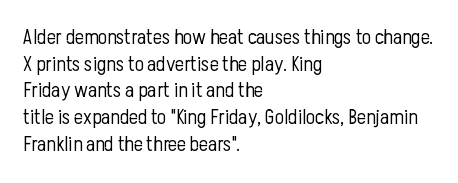
The image shows 21 px text type, upright; set left-aligned, normal line spacing (1.27x), normal letter spacing, not underlined.
